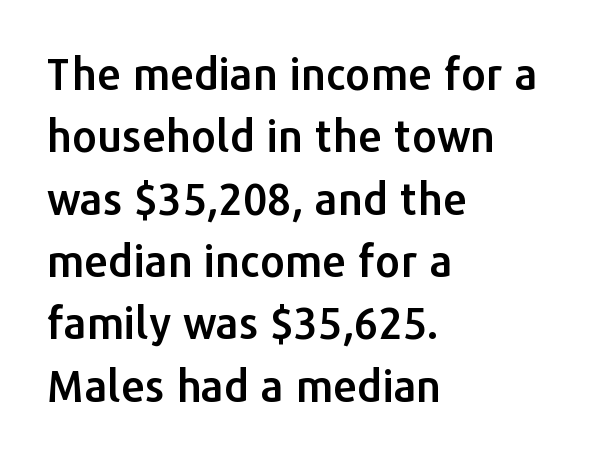
{"serif": "no", "italic": "no", "width": "normal", "stroke_contrast": "low", "x_height": "medium", "monospaced": "no", "underline": "no", "align": "left", "line_spacing": "normal", "line_spacing_ratio": 1.45, "letter_spacing": "normal", "letter_spacing_em": 0.0, "glyph_px": 43}
